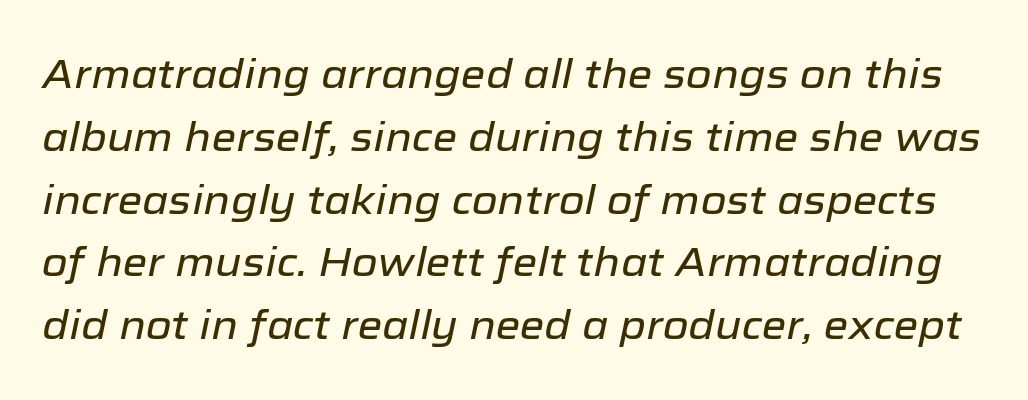
The image shows 40 px text type, italic (leaning right); set normal line spacing (1.57x), normal letter spacing, not underlined; low stroke contrast and a medium x-height.
